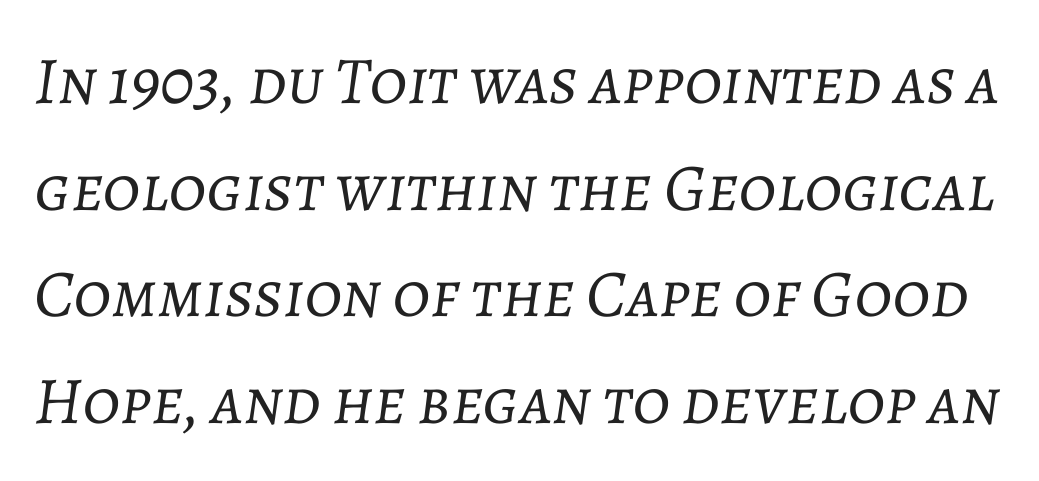
A light-to-regular cut is what we see here. Notice how the stems are inclined rather than vertical — that's the hallmark of italics. Only glyphs here, with clear space below each row. Baseline-to-baseline distance is the conventional proportion of letter height. Default kerning and tracking; the words read as compact shapes.
